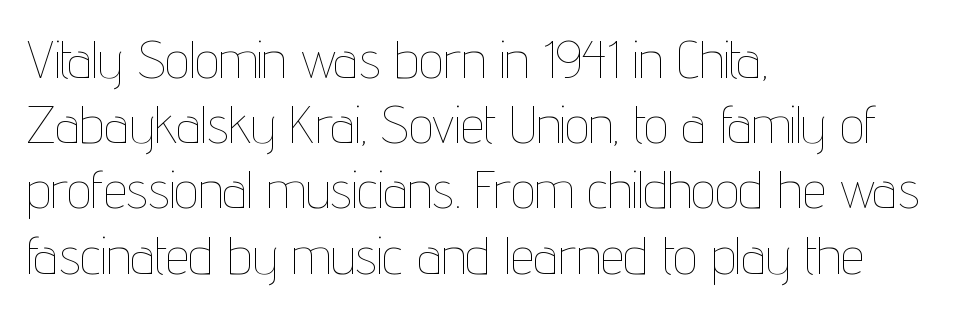
How are the letters spaced? Ordinarily, with no added tracking. The specimen omits any rule beneath the text block's lines. These lines are rendered in a variable-pitch font. The ragged edge is on the right, which tells us the setting is flush left. Characters remain perfectly vertical along every line. A quiet, ordinary-to-light weight characterises the typeface.
